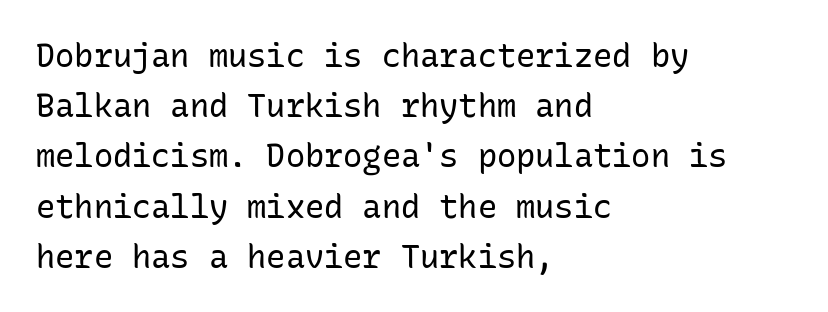
The image shows 32 px regular-weight sans-serif type, upright, monospaced; set left-aligned, normal line spacing (1.57x), normal letter spacing, not underlined; low stroke contrast and a medium x-height.
